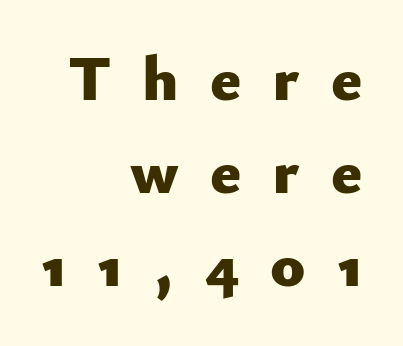
Every stem runs plumb, perpendicular to the baseline. Where is the straight margin? On the right. Baseline-to-baseline distance is the conventional proportion of letter height. Here the designer chose a conventional face with non-uniform glyph widths.
